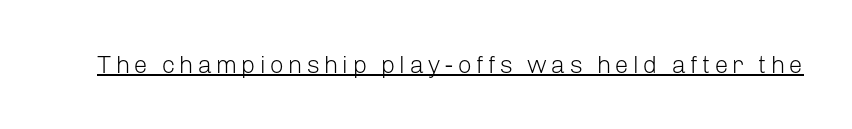
Q: Is the text bold? A: No.
Q: Is the text italic (slanted)? A: No, it is upright.
Q: Is the text underlined? A: Yes.
